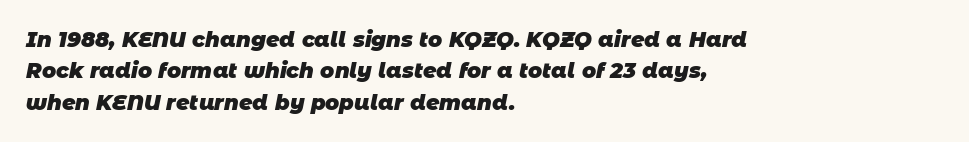
The image shows 21 px bold type; set left-aligned, normal line spacing (1.5x), normal letter spacing, not underlined.
